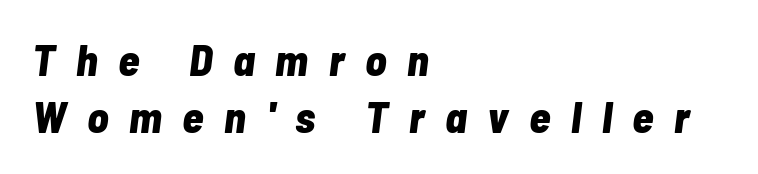
{"italic": "yes", "lean": "right", "slant_degrees": 7, "bold": "yes", "weight": "bold", "width": "condensed", "stroke_contrast": "low", "x_height": "medium", "monospaced": "no", "underline": "no", "align": "left", "line_spacing": "normal", "line_spacing_ratio": 1.29, "letter_spacing": "wide", "letter_spacing_em": 0.47, "glyph_px": 44}
